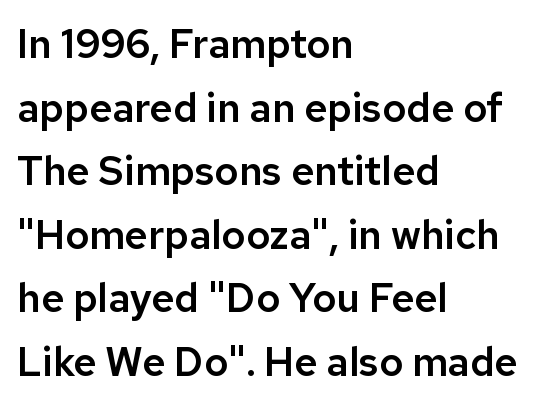
The letters advance in unequal steps, a hallmark of proportional type. There is no visible air inserted between adjacent glyphs. The passage is arranged the way most books set body copy — flush left. Italic? Not at all — the glyphs are vertical. The area under the type is left untouched.
